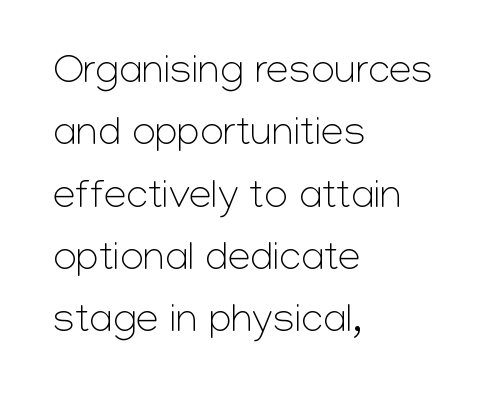
The image shows 41 px light sans-serif type, upright; set left-aligned, normal line spacing (1.52x), normal letter spacing, not underlined; low stroke contrast and a medium x-height.
